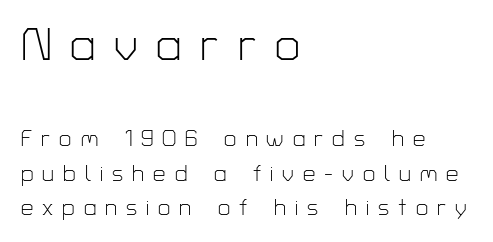
No italicization has been applied; the sample stays upright. Baseline-to-baseline distance is the conventional proportion of letter height. Are there feet on the stems? There aren't — it's a sans. The lines are quadded left. Stem width sits at or under what a default text font uses. These lines are rendered in a variable-pitch font.
